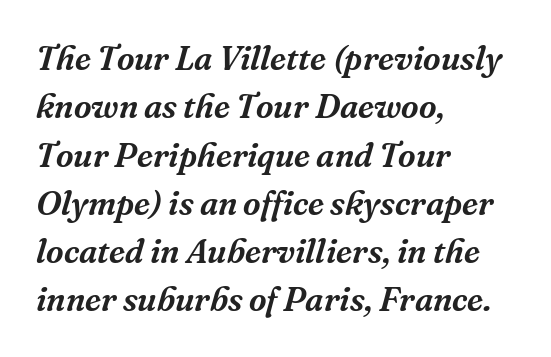
Q: Is the text italic (slanted)? A: Yes, it leans right by about 16 degrees.
Q: Is the typeface a serif or a sans-serif typeface? A: Serif.
Q: Is the text underlined? A: No.
Q: How is the paragraph aligned? A: Left-aligned.
Q: Is the spacing between letters normal or unusually wide? A: Normal.
Q: Is the spacing between lines tight, normal or loose? A: Normal.
Q: Width (condensed, normal, or wide)? A: Normal.
Q: Stroke contrast? A: Medium.
Q: x-height? A: Medium.
Q: Monospaced? A: No.
